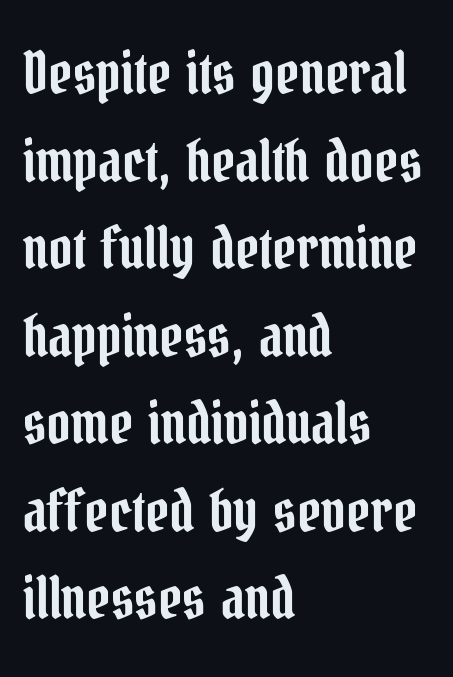
Q: Is the text italic (slanted)? A: No, it is upright.
Q: Is the typeface a serif or a sans-serif typeface? A: Serif.
Q: Is the text underlined? A: No.
Q: How is the paragraph aligned? A: Left-aligned.
Q: Is the spacing between letters normal or unusually wide? A: Normal.
Q: Is the spacing between lines tight, normal or loose? A: Normal.
Q: Width (condensed, normal, or wide)? A: Condensed.
Q: Stroke contrast? A: Low.
Q: x-height? A: Medium.
Q: Monospaced? A: No.
